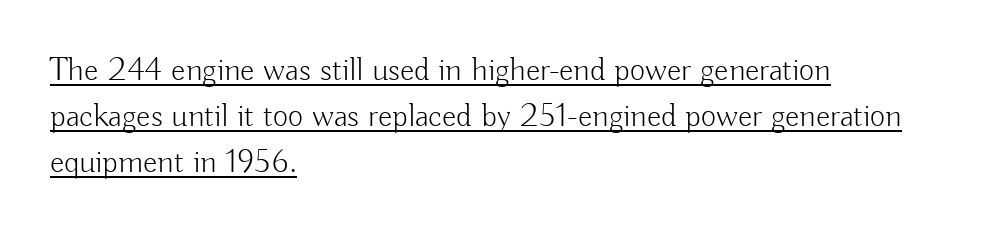
The image shows 33 px light sans-serif type, upright; set left-aligned, normal line spacing (1.4x), normal letter spacing, underlined; low stroke contrast and a small x-height.
